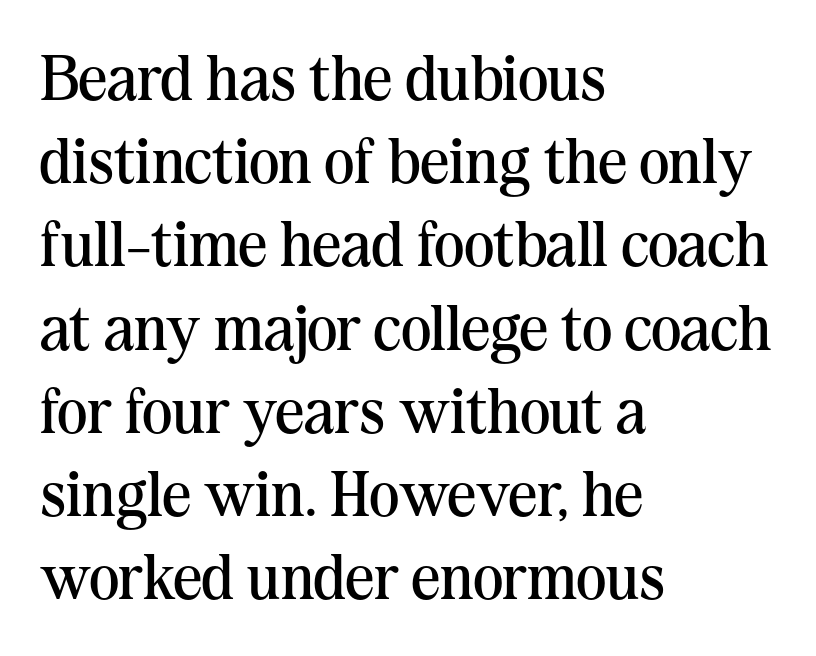
Q: Is the text bold? A: No.
Q: Is the text italic (slanted)? A: No, it is upright.
Q: Is the typeface a serif or a sans-serif typeface? A: Serif.
Q: Is the text underlined? A: No.
Q: How is the paragraph aligned? A: Left-aligned.
Q: Is the spacing between letters normal or unusually wide? A: Normal.
Q: Is the spacing between lines tight, normal or loose? A: Normal.
Q: Width (condensed, normal, or wide)? A: Normal.
Q: Stroke contrast? A: Medium.
Q: x-height? A: Medium.
Q: Monospaced? A: No.
